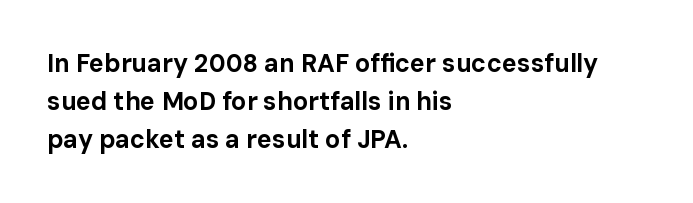
Leftover space on each line is placed entirely after the last word. Normally led — the rows are evenly, conventionally spaced. Type without underlining. Here the glyphs are tracked normally, forming tight word shapes.
